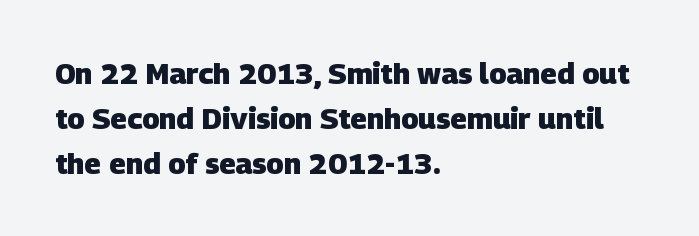
The image shows 29 px heavy sans-serif type; set left-aligned, normal line spacing (1.55x), normal letter spacing, not underlined; low stroke contrast and a large x-height.
